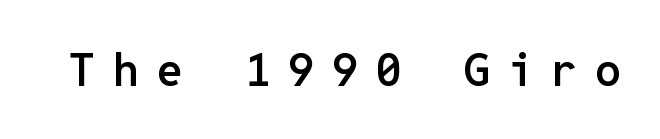
Q: Is the text bold? A: Semi-bold.
Q: Is the text italic (slanted)? A: No, it is upright.
Q: Is the typeface a serif or a sans-serif typeface? A: Sans-serif.
Q: Is the text underlined? A: No.
Q: Is the spacing between letters normal or unusually wide? A: Unusually wide.
Q: Width (condensed, normal, or wide)? A: Normal.
Q: Stroke contrast? A: Low.
Q: x-height? A: Medium.
Q: Monospaced? A: Yes.
